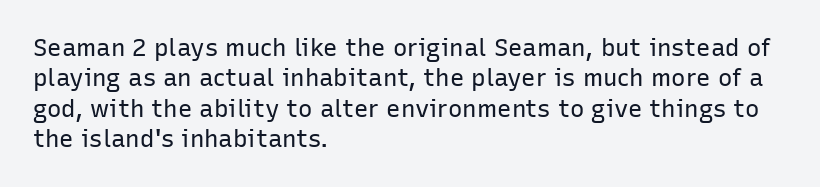
{"italic": "no", "bold": "no", "underline": "no", "align": "left", "line_spacing": "normal", "line_spacing_ratio": 1.27, "letter_spacing": "normal", "letter_spacing_em": 0.0, "glyph_px": 24}
